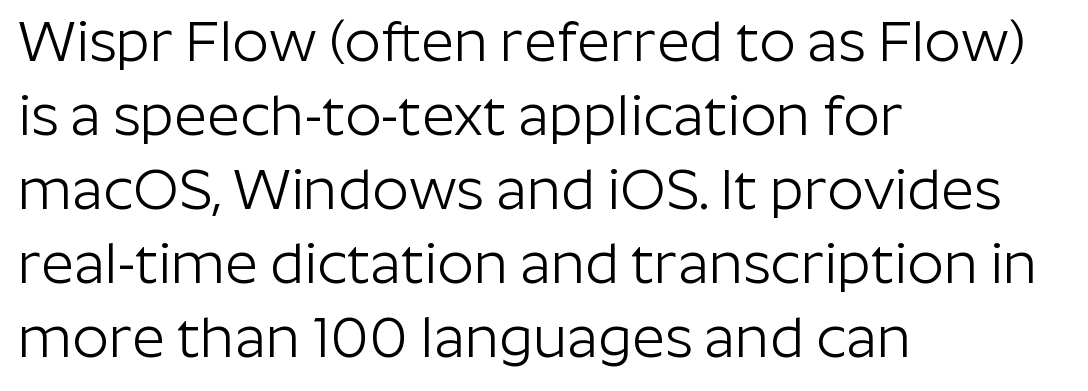
These lines keep a tight, regular rhythm from letter to letter. Reading down the column, the eye jumps a familiar distance to each next line. The letters advance in unequal steps, a hallmark of proportional type. The weight tops out at a normal text grade.
